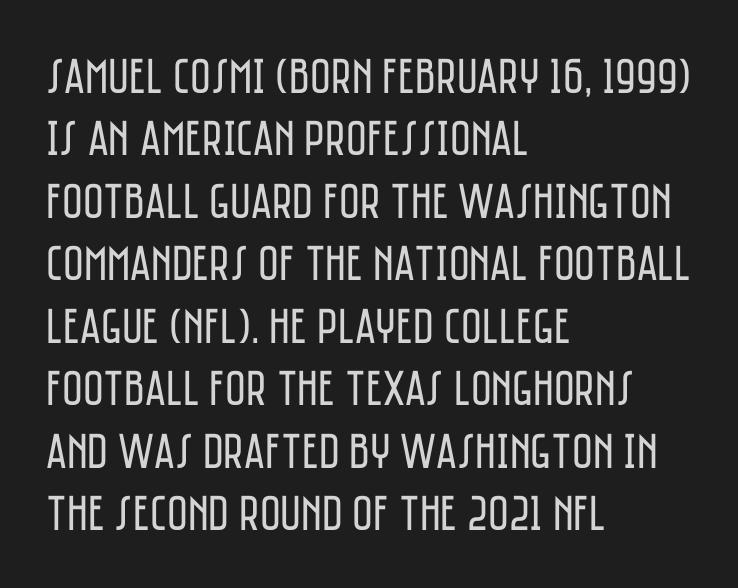
Q: Is the text bold? A: No.
Q: Is the text italic (slanted)? A: No, it is upright.
Q: Is the typeface a serif or a sans-serif typeface? A: Sans-serif.
Q: Is the text underlined? A: No.
Q: How is the paragraph aligned? A: Left-aligned.
Q: Is the spacing between letters normal or unusually wide? A: Normal.
Q: Is the spacing between lines tight, normal or loose? A: Normal.
Q: Width (condensed, normal, or wide)? A: Condensed.
Q: Stroke contrast? A: Low.
Q: x-height? A: Large.
Q: Monospaced? A: No.
